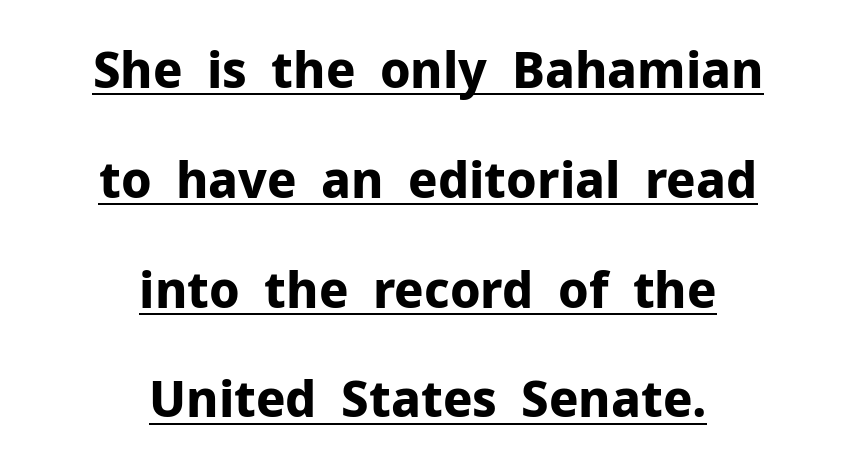
The font is running at its bold setting. Beneath each row of characters lies a ruled line. Vertical strokes here are truly vertical. The passage shown is typed in a proportional face where columns would drift. These lines keep a tight, regular rhythm from letter to letter.
